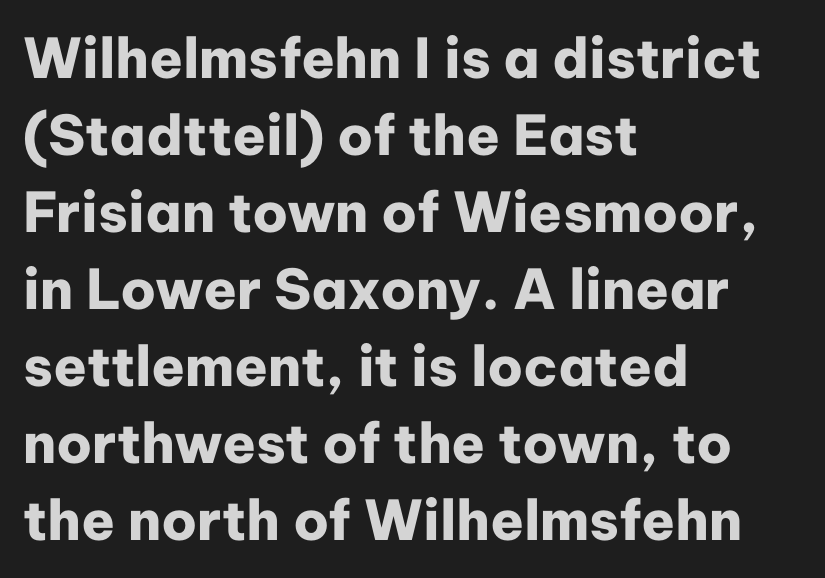
The image shows 55 px heavy sans-serif type, upright; set left-aligned, normal line spacing (1.4x), normal letter spacing, not underlined; low stroke contrast and a medium x-height.
